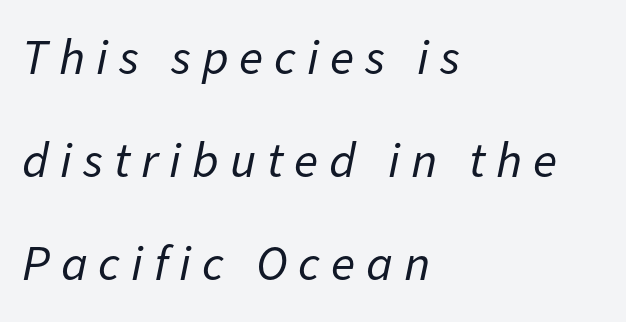
{"italic": "yes", "lean": "right", "slant_degrees": 11, "bold": "no", "weight": "regular", "width": "normal", "stroke_contrast": "low", "x_height": "medium", "monospaced": "no", "underline": "no", "align": "left", "line_spacing": "loose", "line_spacing_ratio": 2.06, "letter_spacing": "wide", "letter_spacing_em": 0.22, "glyph_px": 50}
